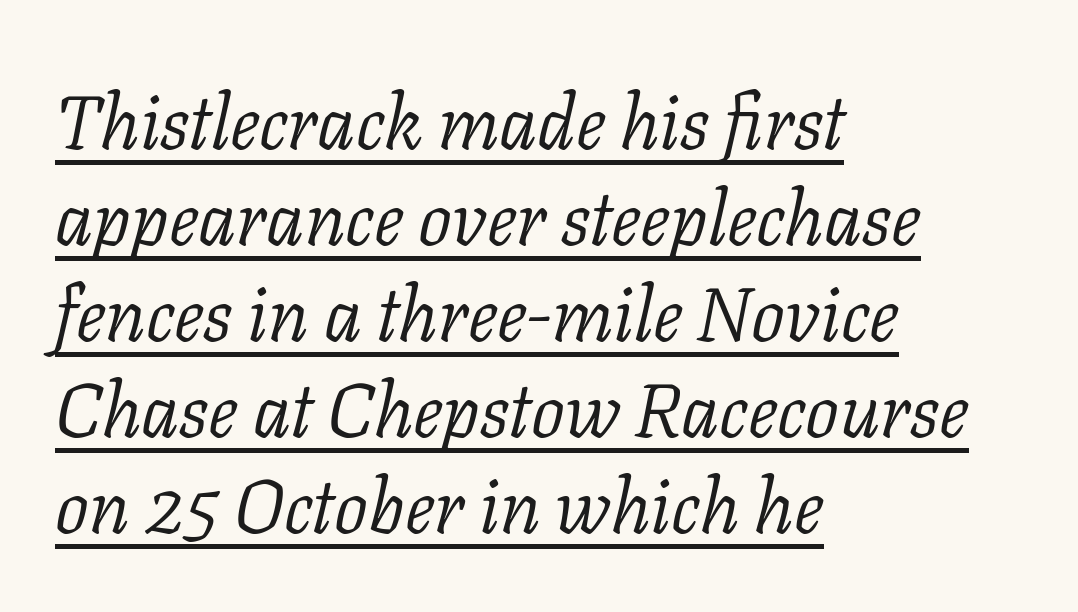
The image shows 75 px light serif type, italic (leaning right); set left-aligned, normal line spacing (1.28x), normal letter spacing, underlined; low stroke contrast and a medium x-height.
